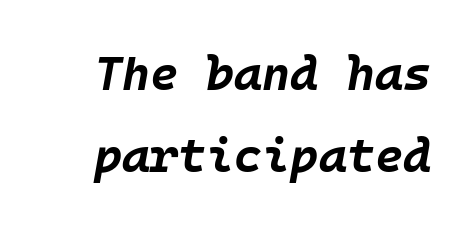
The image shows 48 px bold type, italic (leaning right); set normal line spacing (1.7x), normal letter spacing, not underlined; low stroke contrast and a large x-height.
